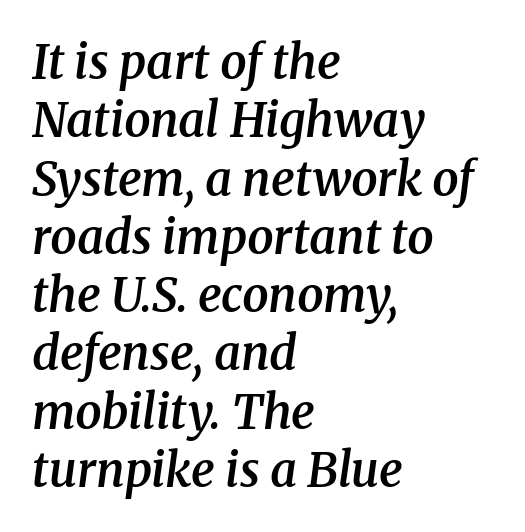
The image shows 47 px semibold serif type, italic (leaning right); set left-aligned, line spacing 1.24x, normal letter spacing, not underlined; medium stroke contrast and a medium x-height.
